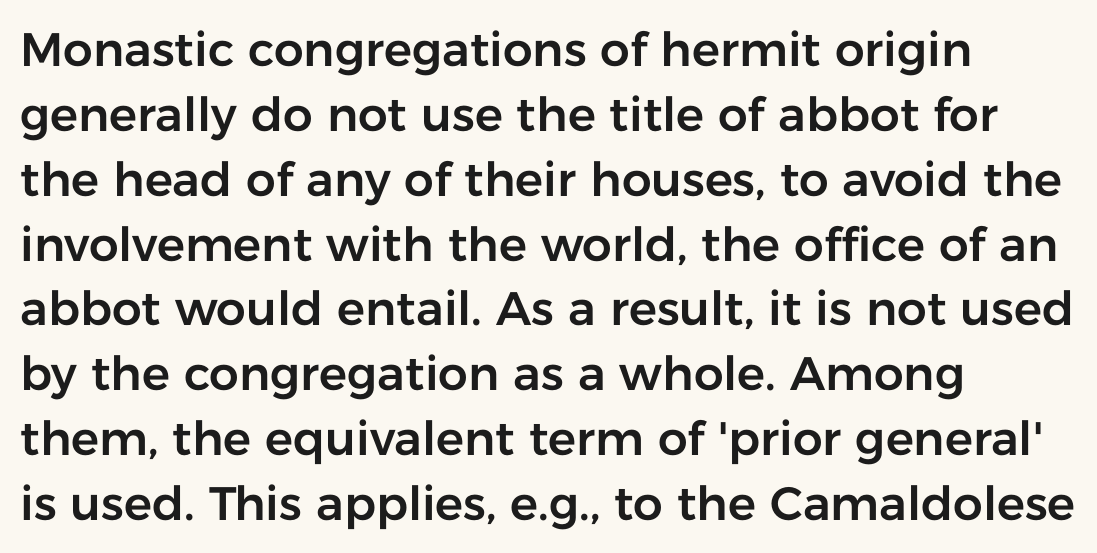
Every character sits straight up, as roman type does. Check under the words: just untouched page. Regarding serifs, this sample does without them. Each word holds together tightly as a unit, with standard inter-letter gaps.
